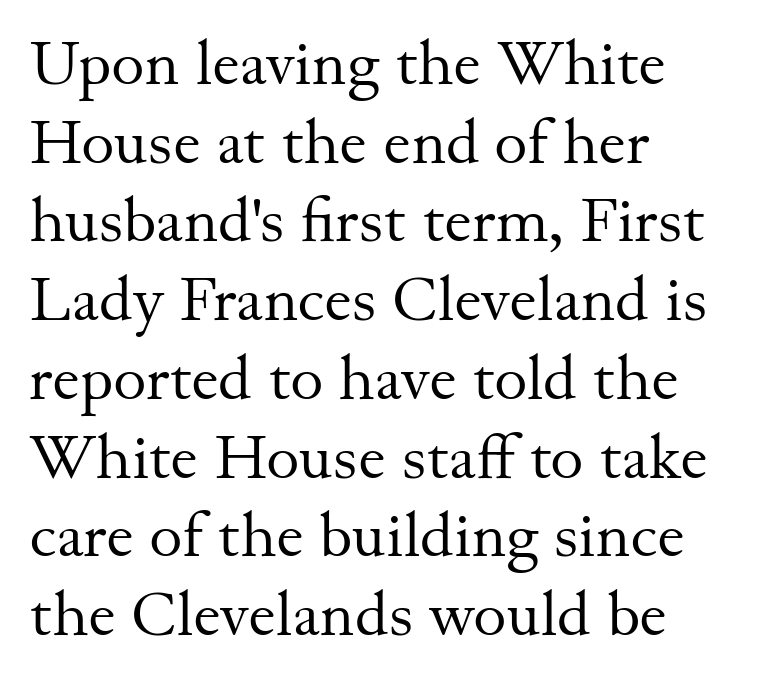
{"serif": "yes", "italic": "no", "bold": "no", "weight": "regular", "width": "normal", "stroke_contrast": "medium", "x_height": "small", "monospaced": "no", "underline": "no", "align": "left", "line_spacing": "normal", "line_spacing_ratio": 1.25, "letter_spacing": "normal", "letter_spacing_em": 0.0, "glyph_px": 63}
